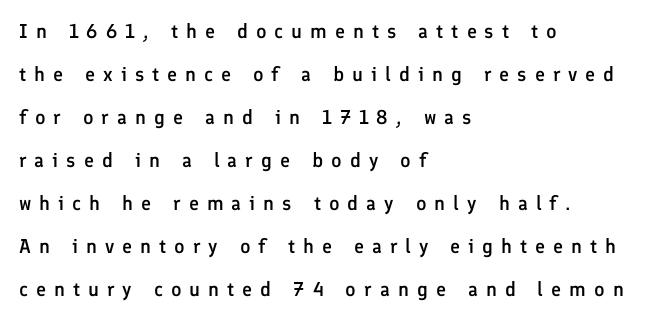
The image shows 20 px text type, upright; set left-aligned, loose line spacing (2.15x), unusually wide letter spacing (+0.4 em), not underlined.
